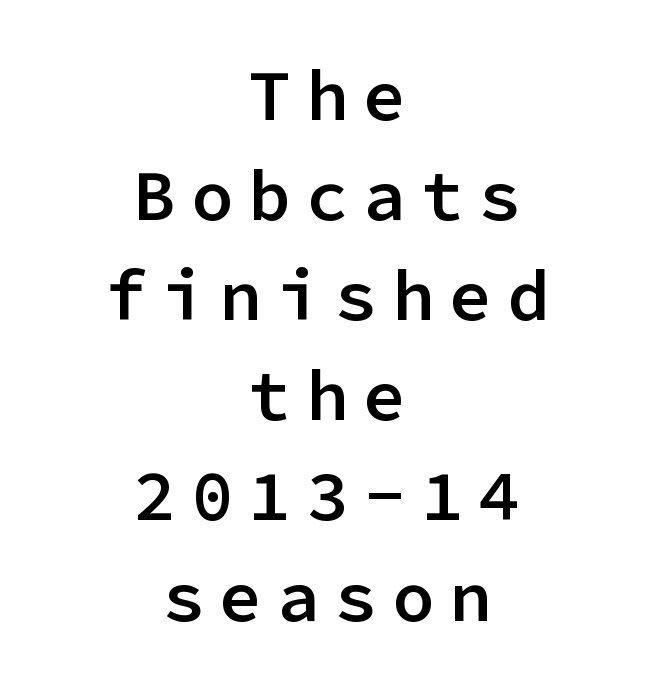
Q: Is the text bold? A: Semi-bold.
Q: Is the text italic (slanted)? A: No, it is upright.
Q: Is the typeface a serif or a sans-serif typeface? A: Sans-serif.
Q: Is the text underlined? A: No.
Q: How is the paragraph aligned? A: Centered.
Q: Is the spacing between letters normal or unusually wide? A: Unusually wide.
Q: Is the spacing between lines tight, normal or loose? A: Normal.
Q: Width (condensed, normal, or wide)? A: Normal.
Q: Stroke contrast? A: Low.
Q: x-height? A: Medium.
Q: Monospaced? A: Yes.
